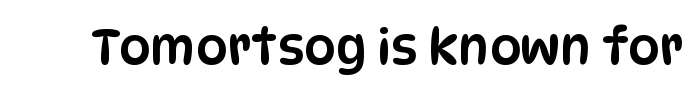
Q: Is the text italic (slanted)? A: No, it is upright.
Q: Is the typeface a serif or a sans-serif typeface? A: Sans-serif.
Q: Is the text underlined? A: No.
Q: Is the spacing between letters normal or unusually wide? A: Normal.
Q: Width (condensed, normal, or wide)? A: Condensed.
Q: Stroke contrast? A: Low.
Q: x-height? A: Large.
Q: Monospaced? A: No.
